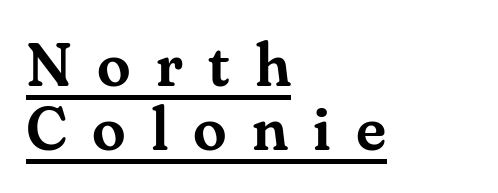
{"serif": "yes", "italic": "no", "width": "normal", "stroke_contrast": "medium", "x_height": "small", "monospaced": "no", "underline": "yes", "align": "left", "line_spacing": "tight", "line_spacing_ratio": 1.05, "letter_spacing": "wide", "letter_spacing_em": 0.41, "glyph_px": 61}
